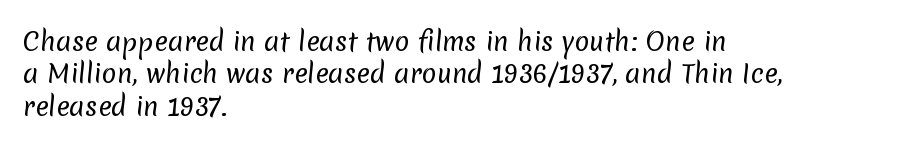
{"bold": "no", "underline": "no", "align": "left", "line_spacing": "normal", "line_spacing_ratio": 1.3, "letter_spacing": "normal", "letter_spacing_em": 0.0, "glyph_px": 25}
